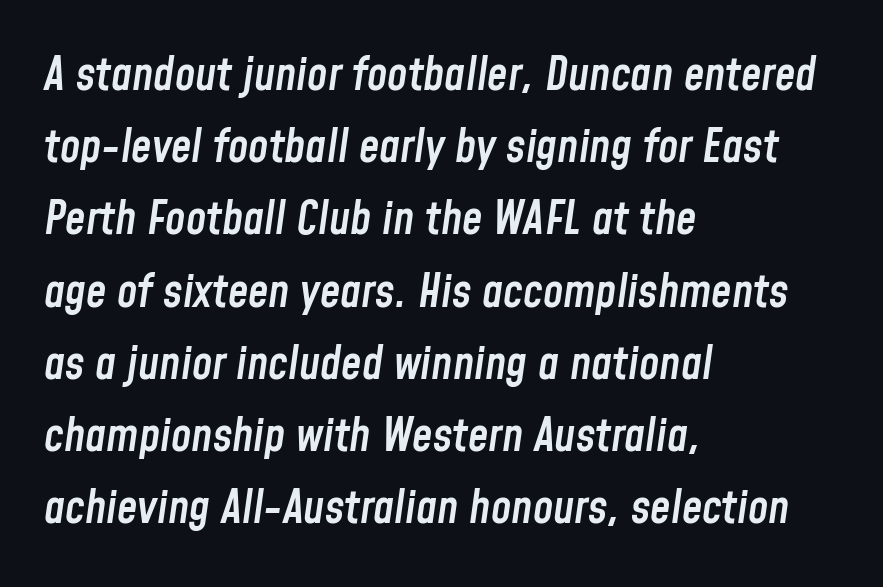
Q: Is the text bold? A: Semi-bold.
Q: Is the text italic (slanted)? A: Yes, it leans right by about 8 degrees.
Q: Is the text underlined? A: No.
Q: How is the paragraph aligned? A: Left-aligned.
Q: Is the spacing between letters normal or unusually wide? A: Normal.
Q: Is the spacing between lines tight, normal or loose? A: Normal.
Q: Width (condensed, normal, or wide)? A: Condensed.
Q: Stroke contrast? A: Low.
Q: x-height? A: Medium.
Q: Monospaced? A: No.
